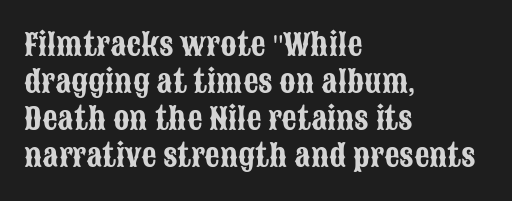
A typesetter would call this proportional, since set widths differ per character. The letters sit at their default tracking, neither squeezed nor spread. Nothing sits at the stroke ends, so this counts as sans-serif. The passage is arranged the way most books set body copy — flush left.
